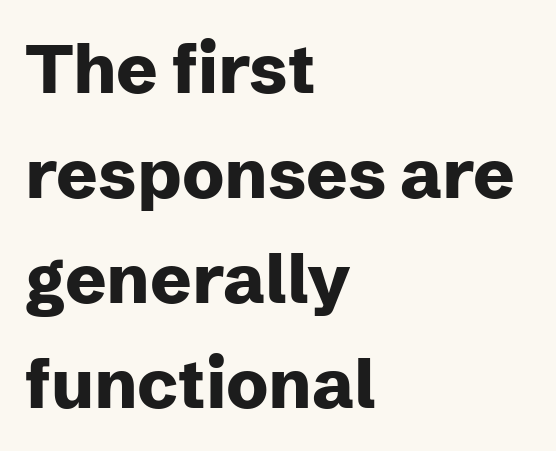
{"serif": "no", "italic": "no", "bold": "yes", "weight": "heavy", "width": "normal", "stroke_contrast": "low", "x_height": "medium", "monospaced": "no", "underline": "no", "align": "left", "line_spacing": "normal", "line_spacing_ratio": 1.52, "letter_spacing": "normal", "letter_spacing_em": 0.0, "glyph_px": 69}
